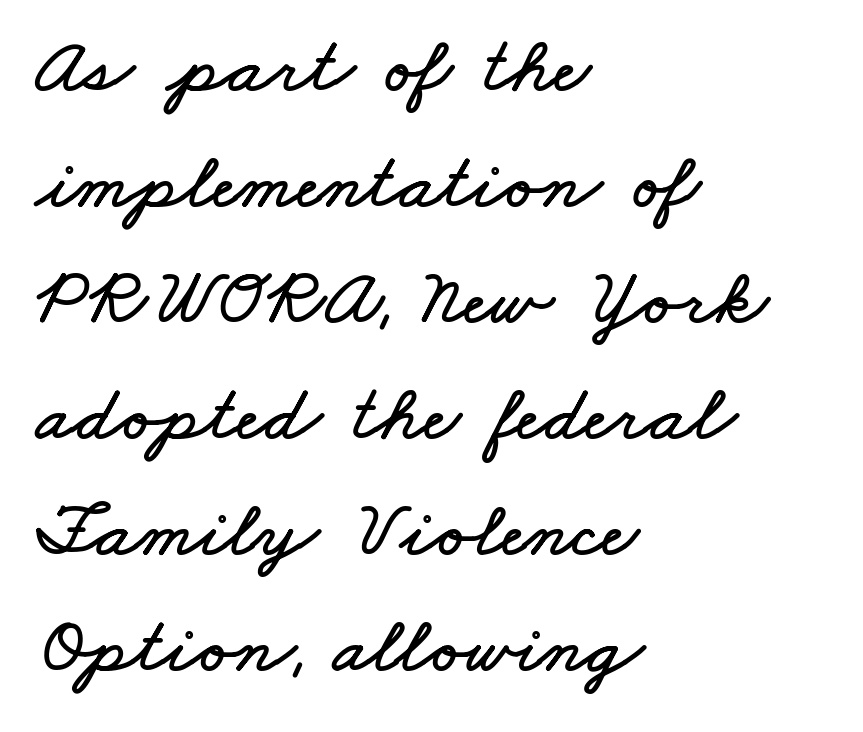
Q: Is the text underlined? A: No.
Q: How is the paragraph aligned? A: Left-aligned.
Q: Is the spacing between letters normal or unusually wide? A: Normal.
Q: Is the spacing between lines tight, normal or loose? A: Normal.
Q: Width (condensed, normal, or wide)? A: Wide.
Q: Stroke contrast? A: Low.
Q: x-height? A: Small.
Q: Monospaced? A: No.
